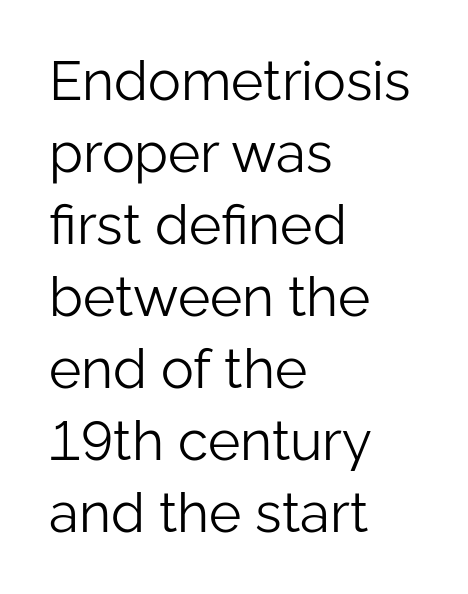
Q: Is the text bold? A: No.
Q: Is the text italic (slanted)? A: No, it is upright.
Q: Is the typeface a serif or a sans-serif typeface? A: Sans-serif.
Q: Is the text underlined? A: No.
Q: How is the paragraph aligned? A: Left-aligned.
Q: Is the spacing between letters normal or unusually wide? A: Normal.
Q: Is the spacing between lines tight, normal or loose? A: Normal.
Q: Width (condensed, normal, or wide)? A: Normal.
Q: Stroke contrast? A: Low.
Q: x-height? A: Medium.
Q: Monospaced? A: No.
